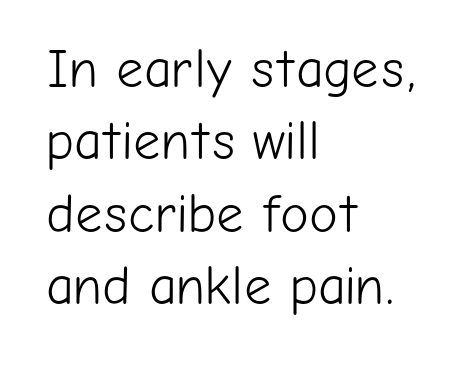
The image shows 54 px light sans-serif type, upright; set left-aligned, normal line spacing (1.34x), normal letter spacing, not underlined; low stroke contrast and a medium x-height.
